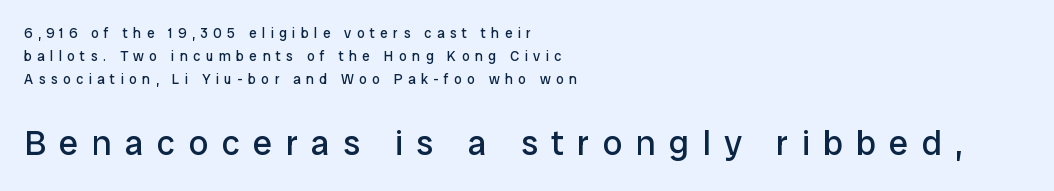
The image shows 35 px regular-weight sans-serif type, upright; set left-aligned, normal line spacing (1.63x), unusually wide letter spacing (+0.38 em), not underlined; the second (bottom) block is 2.5x larger; low stroke contrast and a medium x-height.
